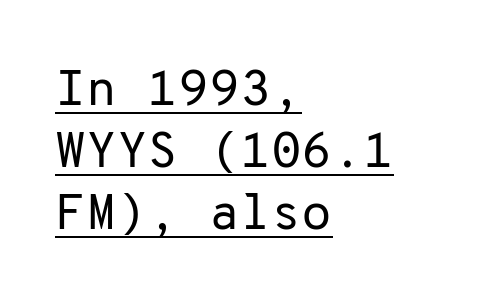
Q: Is the text bold? A: No.
Q: Is the text italic (slanted)? A: No, it is upright.
Q: Is the typeface a serif or a sans-serif typeface? A: Sans-serif.
Q: Is the text underlined? A: Yes.
Q: How is the paragraph aligned? A: Left-aligned.
Q: Is the spacing between letters normal or unusually wide? A: Normal.
Q: Width (condensed, normal, or wide)? A: Normal.
Q: Stroke contrast? A: Low.
Q: x-height? A: Medium.
Q: Monospaced? A: Yes.
